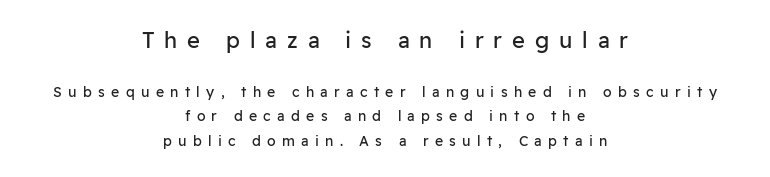
Q: Is the text bold? A: No.
Q: Is the text italic (slanted)? A: No, it is upright.
Q: Is the text underlined? A: No.
Q: How is the paragraph aligned? A: Centered.
Q: Is the spacing between letters normal or unusually wide? A: Unusually wide.
Q: Which block of text is set in a larger size, the first (top) or the second (bottom)? A: The first (top) one.
